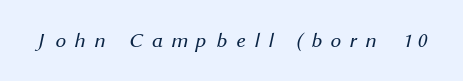
Q: Is the text bold? A: No.
Q: Is the text underlined? A: No.
Q: Is the spacing between letters normal or unusually wide? A: Unusually wide.
